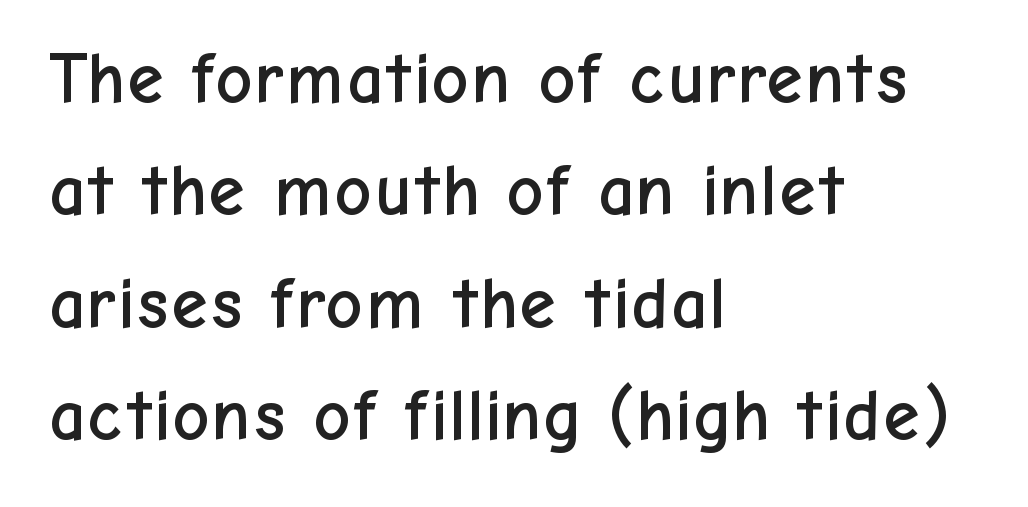
The image shows 72 px sans-serif type, upright; set left-aligned, normal line spacing (1.56x), normal letter spacing, not underlined; low stroke contrast and a medium x-height.
